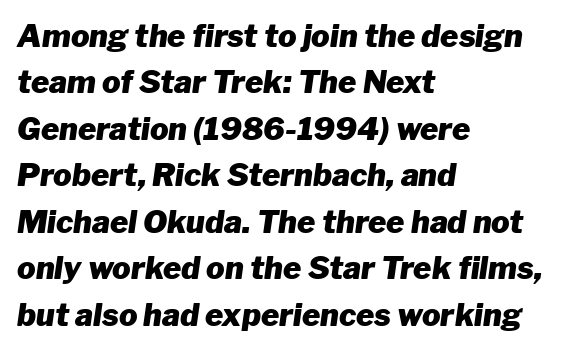
The image shows 31 px heavy type, italic (leaning right); set left-aligned, normal line spacing (1.5x), normal letter spacing, not underlined; low stroke contrast and a medium x-height.
